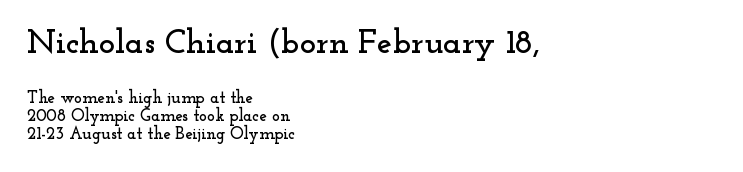
{"serif": "yes", "italic": "no", "width": "wide", "stroke_contrast": "low", "x_height": "small", "monospaced": "no", "underline": "no", "align": "left", "line_spacing": "tight", "line_spacing_ratio": 1.06, "letter_spacing": "normal", "letter_spacing_em": 0.0, "larger_block": "first", "size_ratio": 2.0, "glyph_px": 34}
